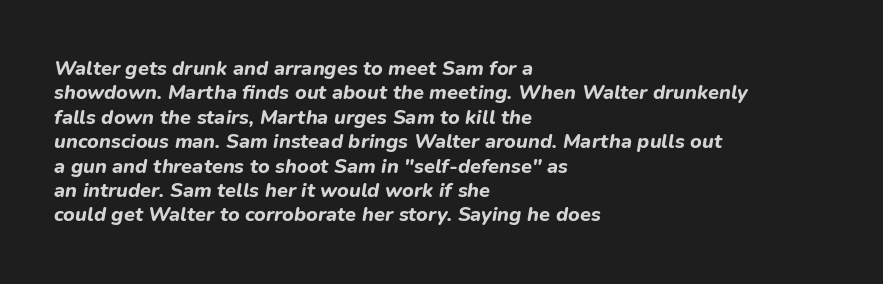
{"italic": "yes", "lean": "right", "slant_degrees": 9, "bold": "yes", "underline": "no", "align": "left", "line_spacing_ratio": 1.22, "letter_spacing": "normal", "letter_spacing_em": 0.0, "glyph_px": 20}
